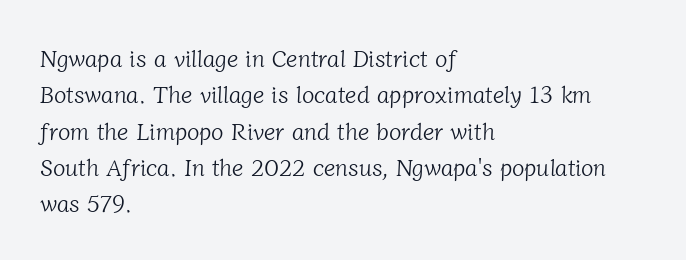
The image shows 23 px text type; set left-aligned, normal line spacing (1.58x), normal letter spacing, not underlined.
